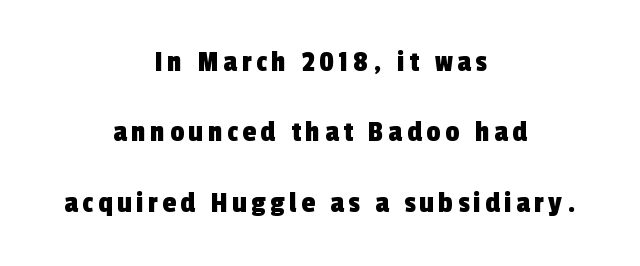
The image shows 31 px condensed sans-serif type; set centered, loose line spacing (2.27x), not underlined; a medium x-height.
